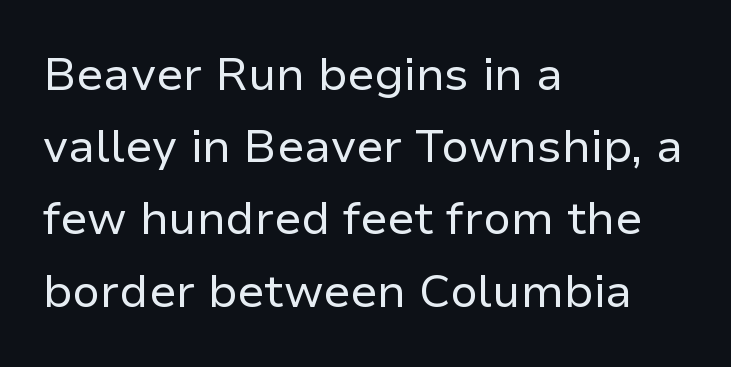
Inter-character spacing is left at the font's built-in metrics. Ordinary non-slanted type is in use. Stem width sits at or under what a default text font uses. The rendering uses a moderate line-height, typical for paragraphs.
